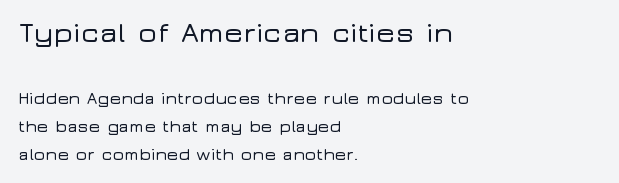
Q: Is the text italic (slanted)? A: No, it is upright.
Q: Is the typeface a serif or a sans-serif typeface? A: Sans-serif.
Q: Is the text underlined? A: No.
Q: How is the paragraph aligned? A: Left-aligned.
Q: Is the spacing between letters normal or unusually wide? A: Normal.
Q: Is the spacing between lines tight, normal or loose? A: Normal.
Q: Which block of text is set in a larger size, the first (top) or the second (bottom)? A: The first (top) one.
Q: Width (condensed, normal, or wide)? A: Wide.
Q: Stroke contrast? A: Low.
Q: x-height? A: Medium.
Q: Monospaced? A: No.
